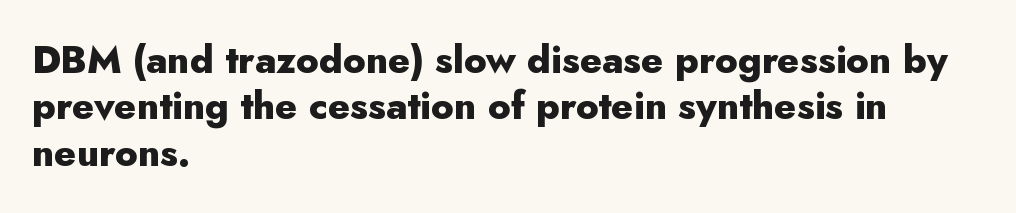
{"serif": "no", "italic": "no", "bold": "yes", "weight": "heavy", "width": "normal", "stroke_contrast": "low", "x_height": "small", "monospaced": "no", "underline": "no", "align": "left", "line_spacing_ratio": 1.22, "letter_spacing": "normal", "letter_spacing_em": 0.0, "glyph_px": 38}
